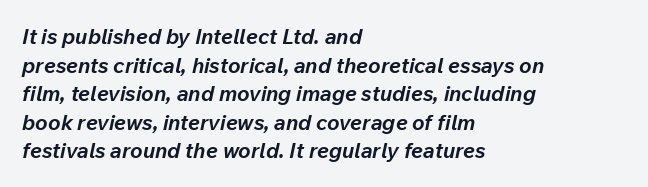
The image shows 21 px bold type, italic (leaning right); set left-aligned, normal line spacing (1.36x), normal letter spacing, not underlined.
